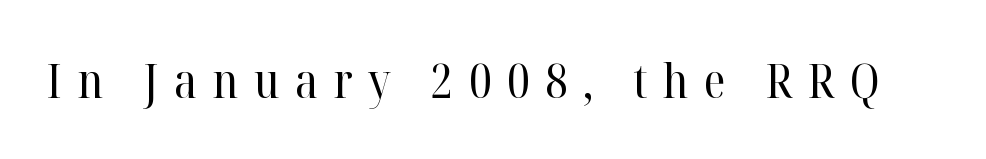
Think of a printed novel: that variable character pitch is what you see here. Decoration check: the copy has no underline. Someone cranked the tracking dial way up on this one. Ascenders rise straight up at ninety degrees. The cut favours lightness, reaching ordinary text weight at its darkest.
